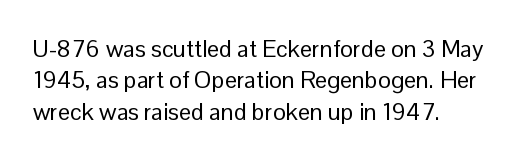
Q: Is the text bold? A: No.
Q: Is the text italic (slanted)? A: No, it is upright.
Q: Is the text underlined? A: No.
Q: Is the spacing between letters normal or unusually wide? A: Normal.
Q: Is the spacing between lines tight, normal or loose? A: Normal.
